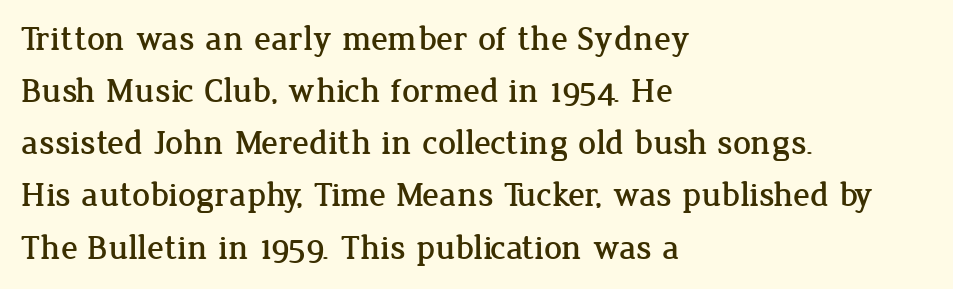
The image shows 35 px serif type, upright; set left-aligned, normal line spacing (1.49x), normal letter spacing, not underlined; low stroke contrast and a medium x-height.
